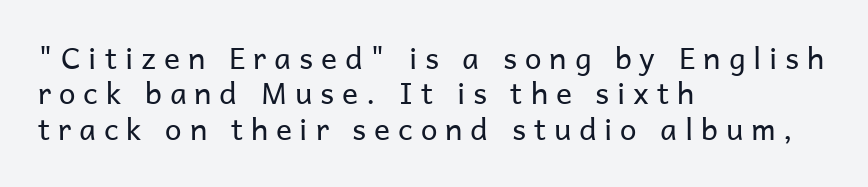
The image shows 30 px regular-weight sans-serif type, upright; set left-aligned, line spacing 1.18x, unusually wide letter spacing (+0.26 em), not underlined; low stroke contrast and a medium x-height.
